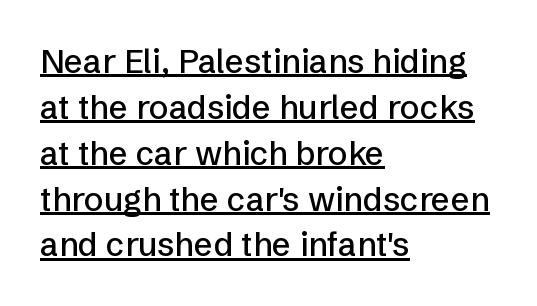
Is there much room between lines? A standard amount, neither cramped nor airy. You could not count columns in this text — the font is proportionally spaced. This rendering uses left alignment, leaving the right contour irregular. The face used here appears with an underline applied.
